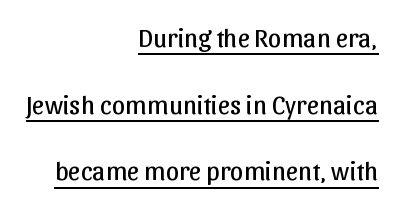
{"italic": "no", "bold": "no", "underline": "yes", "align": "right", "line_spacing": "loose", "line_spacing_ratio": 2.47, "letter_spacing": "normal", "letter_spacing_em": 0.0, "glyph_px": 27}
